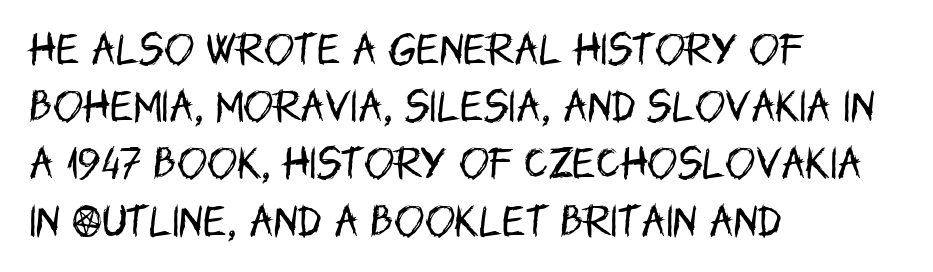
The image shows 36 px regular-weight, condensed sans-serif type, upright; set left-aligned, normal line spacing (1.59x), normal letter spacing, not underlined; low stroke contrast and a large x-height.
